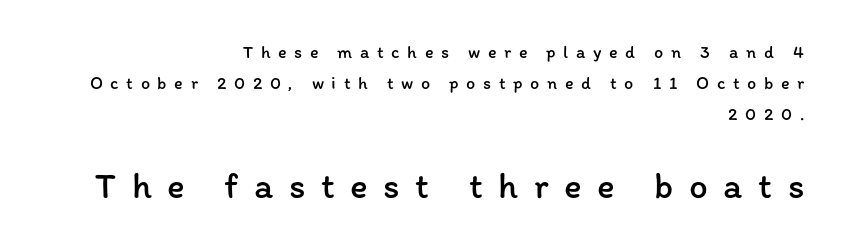
{"italic": "no", "bold": "no", "weight": "regular", "width": "normal", "stroke_contrast": "low", "x_height": "medium", "monospaced": "no", "underline": "no", "align": "right", "line_spacing_ratio": 1.72, "letter_spacing": "wide", "letter_spacing_em": 0.42, "larger_block": "second", "size_ratio": 2.06, "glyph_px": 37}
